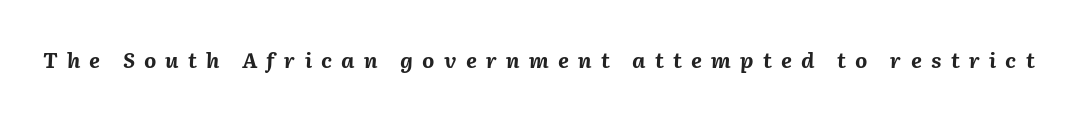
{"italic": "yes", "lean": "right", "slant_degrees": 2, "bold": "yes", "underline": "no", "letter_spacing": "wide", "letter_spacing_em": 0.44, "glyph_px": 21}
